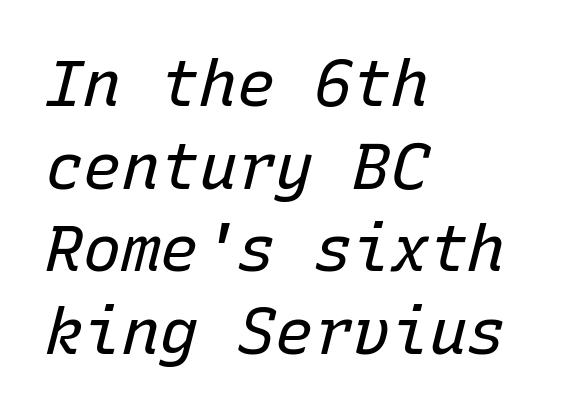
{"italic": "yes", "lean": "right", "slant_degrees": 15, "bold": "no", "weight": "regular", "width": "normal", "stroke_contrast": "low", "x_height": "medium", "monospaced": "yes", "underline": "no", "align": "left", "line_spacing": "normal", "line_spacing_ratio": 1.29, "letter_spacing": "normal", "letter_spacing_em": 0.0, "glyph_px": 64}
